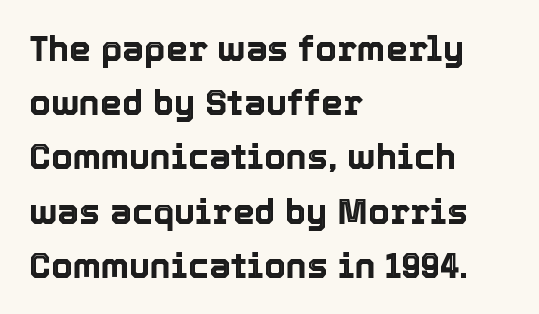
{"italic": "no", "width": "normal", "x_height": "medium", "monospaced": "no", "underline": "no", "align": "left", "line_spacing": "normal", "line_spacing_ratio": 1.55, "letter_spacing": "normal", "letter_spacing_em": 0.0, "glyph_px": 35}
